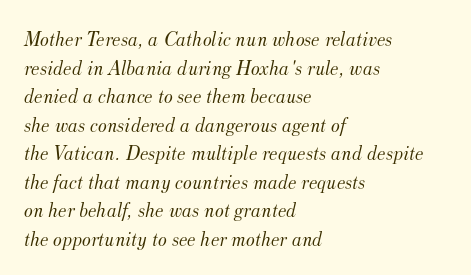
Characters follow at the spacing the type designer built in. Where is the straight margin? On the left. This reads as an unemphasized weight, regular at the heaviest. Decoration check: the copy has no underline.
